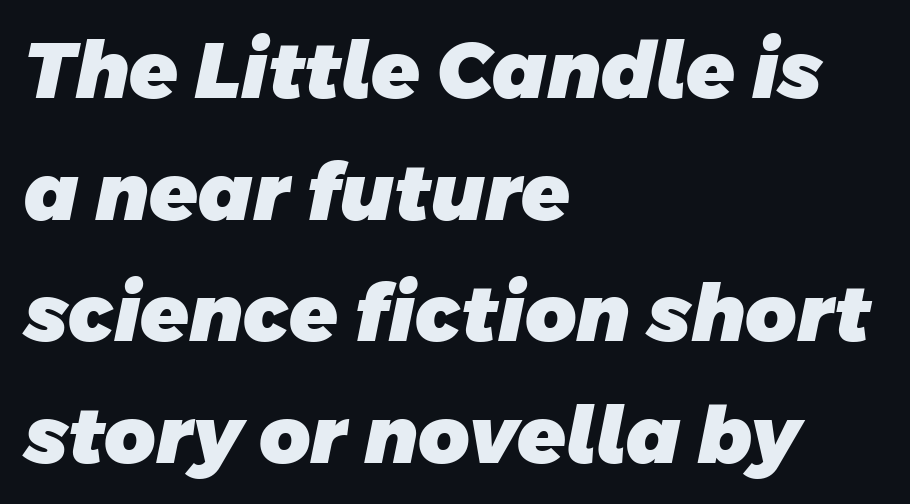
{"serif": "no", "bold": "yes", "weight": "heavy", "width": "normal", "stroke_contrast": "low", "x_height": "large", "monospaced": "no", "underline": "no", "align": "left", "line_spacing": "normal", "line_spacing_ratio": 1.54, "letter_spacing": "normal", "letter_spacing_em": 0.0, "glyph_px": 79}
